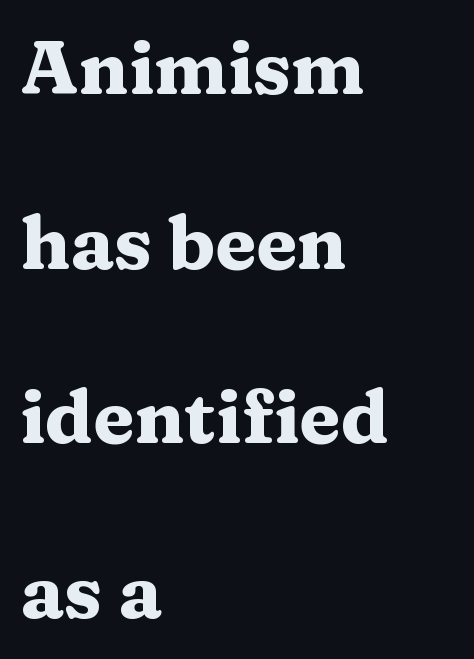
{"serif": "yes", "italic": "no", "bold": "yes", "weight": "heavy", "width": "wide", "stroke_contrast": "medium", "x_height": "medium", "monospaced": "no", "underline": "no", "align": "left", "line_spacing": "loose", "line_spacing_ratio": 2.33, "letter_spacing": "normal", "letter_spacing_em": 0.0, "glyph_px": 75}
